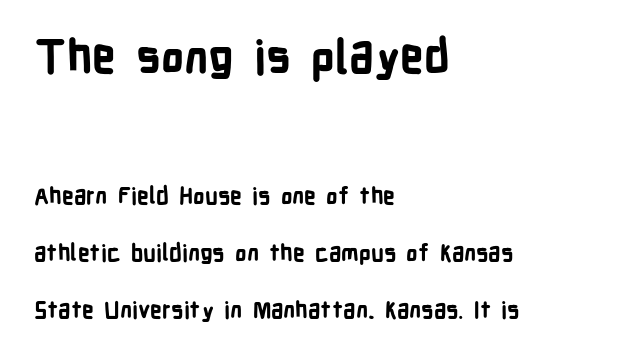
The image shows 46 px bold, condensed sans-serif type, upright; set left-aligned, loose line spacing (2.47x), normal letter spacing, not underlined; the first (top) block is 2.0x larger; low stroke contrast and a medium x-height.
